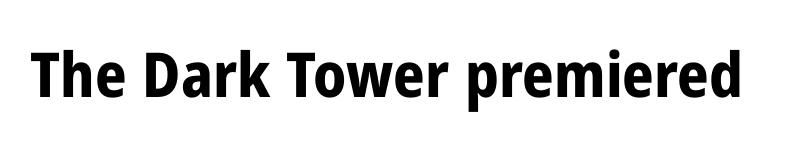
{"serif": "no", "italic": "no", "bold": "yes", "weight": "bold", "width": "condensed", "stroke_contrast": "low", "x_height": "medium", "monospaced": "no", "underline": "no", "letter_spacing": "normal", "letter_spacing_em": 0.0, "glyph_px": 62}
